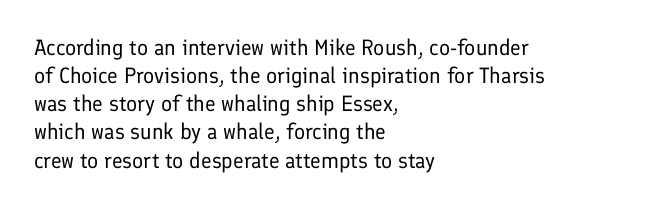
Normally led — the rows are evenly, conventionally spaced. Underlining? Definitely not there. The axis of the letterforms is exactly vertical. The passage is arranged the way most books set body copy — flush left. Default kerning and tracking; the words read as compact shapes.
